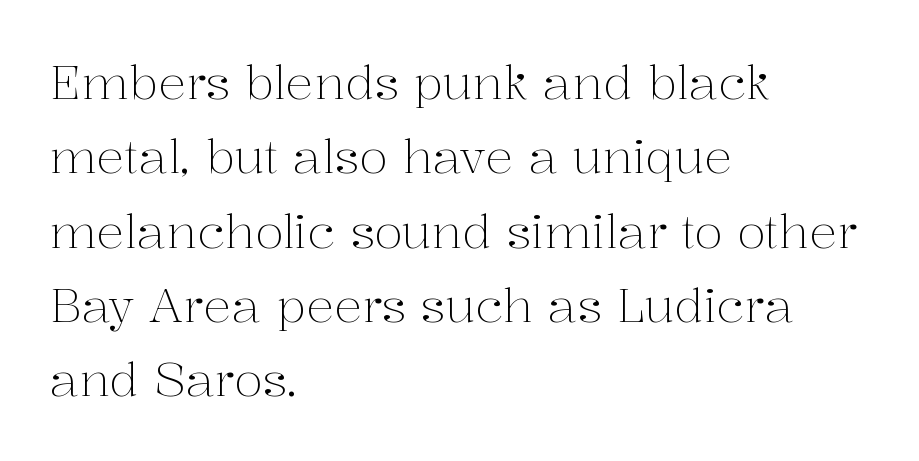
{"serif": "yes", "italic": "no", "bold": "no", "weight": "light", "width": "normal", "stroke_contrast": "medium", "x_height": "medium", "monospaced": "no", "underline": "no", "align": "left", "line_spacing": "normal", "line_spacing_ratio": 1.58, "letter_spacing": "normal", "letter_spacing_em": 0.0, "glyph_px": 47}
